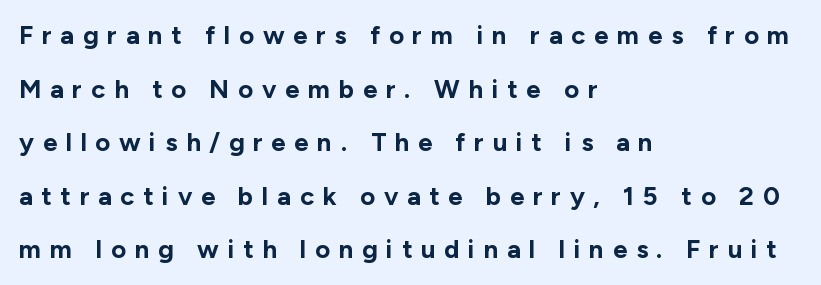
How heavy is the stroke? Heavy — this is a bold. Here the glyphs are tracked loosely, breaking word shapes into spaced letters. This rendering features lettering with no underline. Students, observe: this is what heavily led, spacious text looks like.
